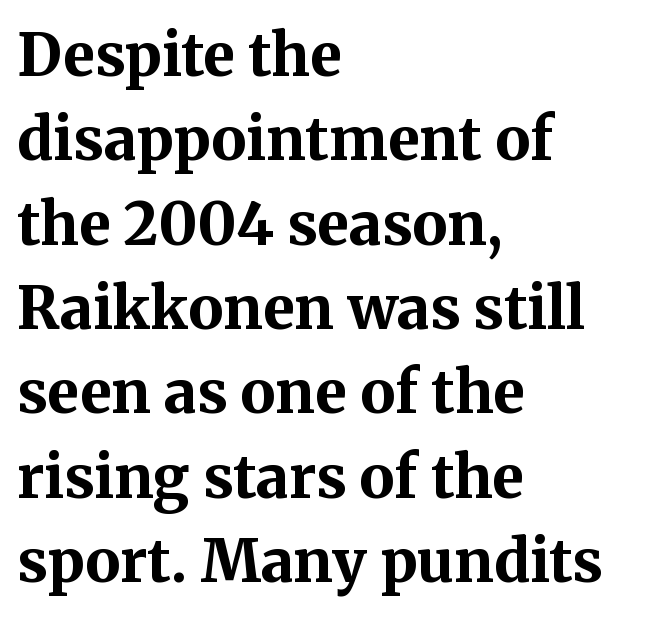
The image shows 59 px bold serif type, upright; set left-aligned, normal line spacing (1.43x), normal letter spacing, not underlined; medium stroke contrast and a medium x-height.
